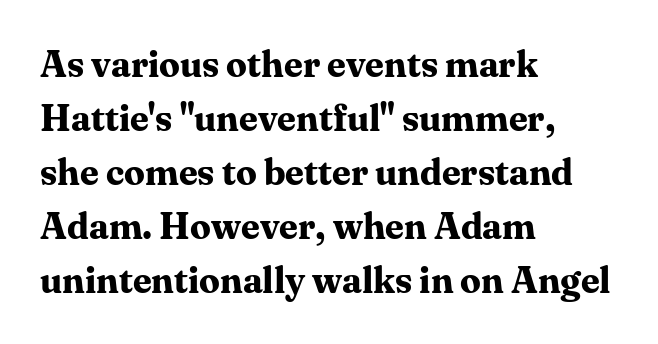
Q: Is the text bold? A: Yes.
Q: Is the text italic (slanted)? A: No, it is upright.
Q: Is the typeface a serif or a sans-serif typeface? A: Serif.
Q: Is the text underlined? A: No.
Q: How is the paragraph aligned? A: Left-aligned.
Q: Is the spacing between letters normal or unusually wide? A: Normal.
Q: Is the spacing between lines tight, normal or loose? A: Normal.
Q: Width (condensed, normal, or wide)? A: Normal.
Q: Stroke contrast? A: Medium.
Q: x-height? A: Medium.
Q: Monospaced? A: No.
